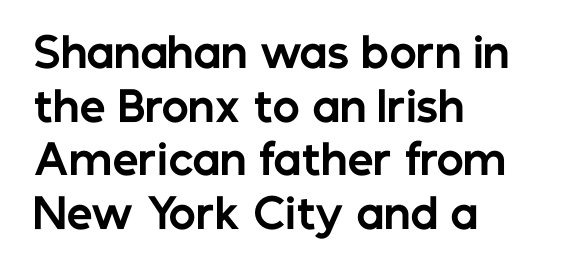
Q: Is the text bold? A: Yes.
Q: Is the text italic (slanted)? A: No, it is upright.
Q: Is the typeface a serif or a sans-serif typeface? A: Sans-serif.
Q: Is the text underlined? A: No.
Q: How is the paragraph aligned? A: Left-aligned.
Q: Is the spacing between letters normal or unusually wide? A: Normal.
Q: Is the spacing between lines tight, normal or loose? A: Normal.
Q: Width (condensed, normal, or wide)? A: Normal.
Q: Stroke contrast? A: Low.
Q: x-height? A: Medium.
Q: Monospaced? A: No.
